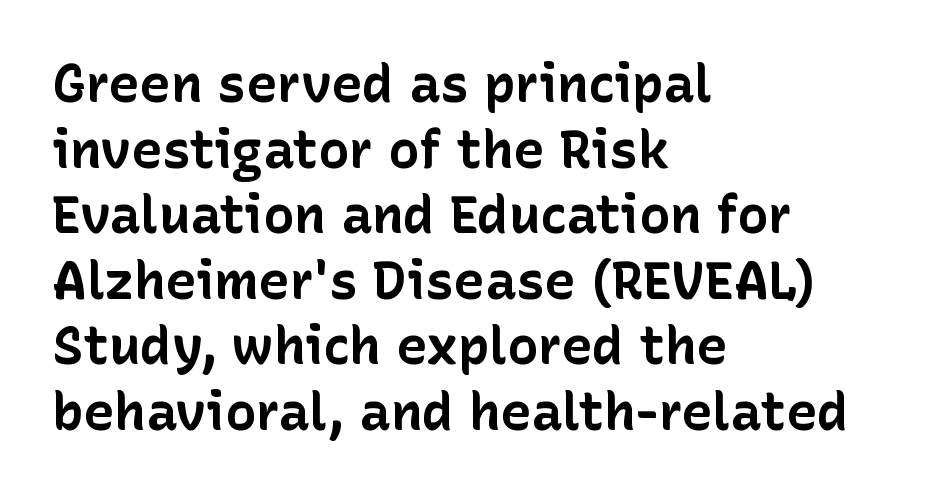
{"serif": "no", "italic": "no", "bold": "yes", "weight": "bold", "width": "normal", "stroke_contrast": "low", "x_height": "medium", "monospaced": "no", "underline": "no", "align": "left", "line_spacing": "normal", "line_spacing_ratio": 1.26, "letter_spacing": "normal", "letter_spacing_em": 0.0, "glyph_px": 52}
